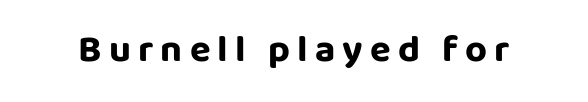
The passage shown is typeset with a sans-serif family. I'd describe the lettering as bold — thick and assertive. The rendering uses natural spacing where letterforms have individual widths. Lines of text with bare space underneath.
